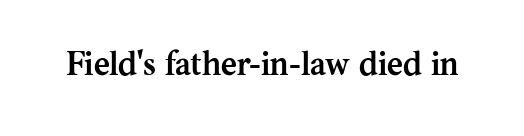
{"serif": "yes", "italic": "no", "bold": "yes", "weight": "semibold", "width": "normal", "stroke_contrast": "medium", "x_height": "medium", "monospaced": "no", "underline": "no", "letter_spacing": "normal", "letter_spacing_em": 0.0, "glyph_px": 34}
